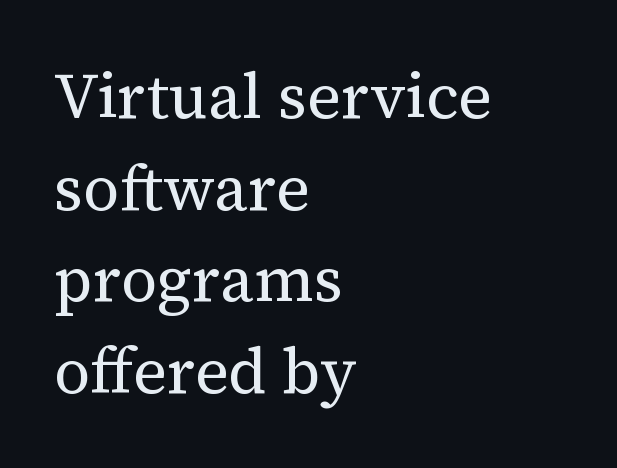
The image shows 64 px regular-weight serif type, upright; set left-aligned, normal line spacing (1.43x), normal letter spacing, not underlined; medium stroke contrast and a medium x-height.
